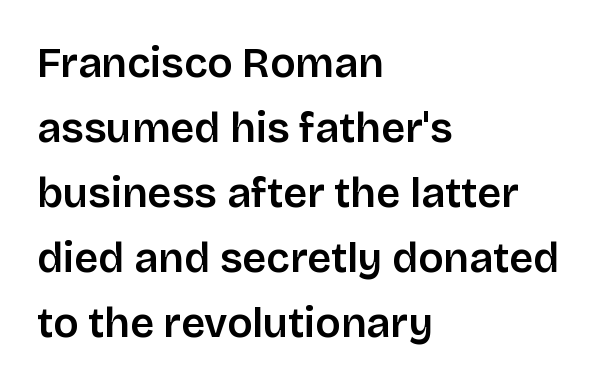
{"serif": "no", "italic": "no", "width": "normal", "stroke_contrast": "low", "x_height": "large", "monospaced": "no", "underline": "no", "align": "left", "line_spacing": "normal", "line_spacing_ratio": 1.55, "letter_spacing": "normal", "letter_spacing_em": 0.0, "glyph_px": 42}
